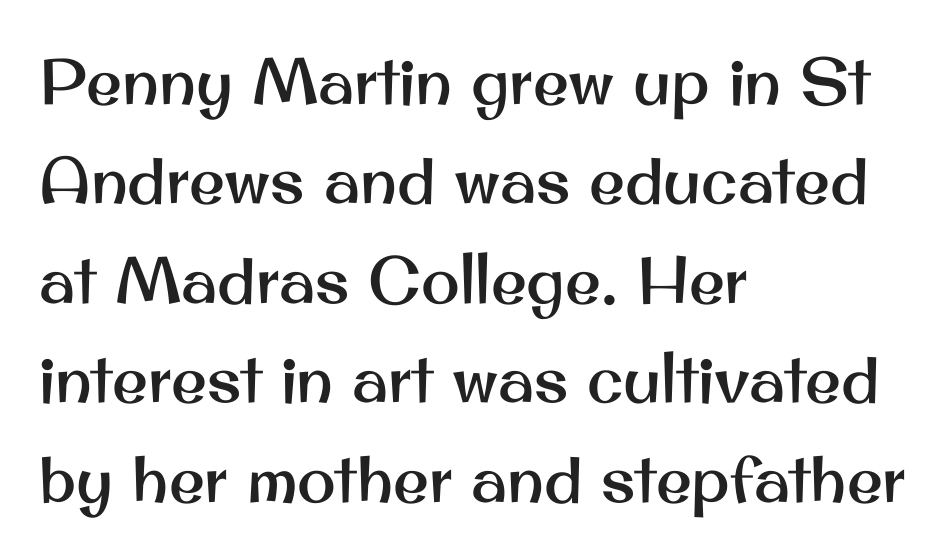
{"serif": "no", "italic": "no", "width": "normal", "stroke_contrast": "medium", "x_height": "small", "monospaced": "no", "underline": "no", "align": "left", "line_spacing": "normal", "line_spacing_ratio": 1.53, "letter_spacing": "normal", "letter_spacing_em": 0.0, "glyph_px": 65}
